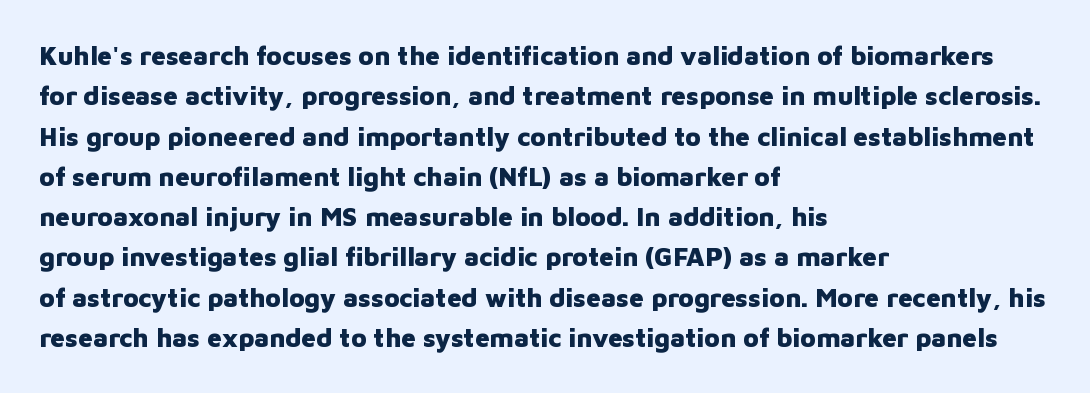
Q: Is the text bold? A: Yes.
Q: Is the text italic (slanted)? A: No, it is upright.
Q: Is the text underlined? A: No.
Q: How is the paragraph aligned? A: Left-aligned.
Q: Is the spacing between letters normal or unusually wide? A: Normal.
Q: Is the spacing between lines tight, normal or loose? A: Normal.
